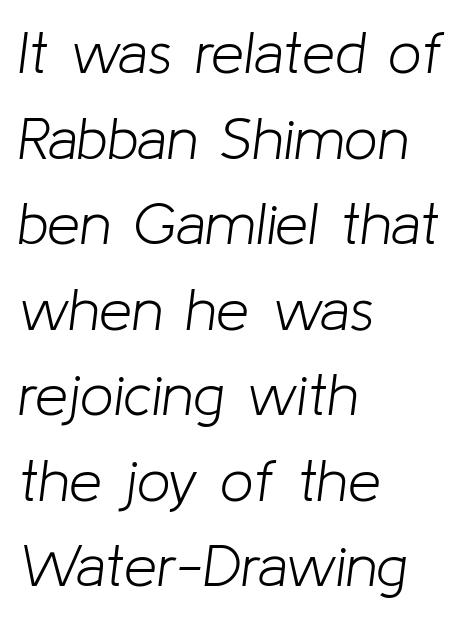
{"italic": "yes", "lean": "right", "slant_degrees": 8, "bold": "no", "weight": "light", "width": "normal", "stroke_contrast": "low", "x_height": "medium", "monospaced": "no", "underline": "no", "align": "left", "line_spacing": "normal", "line_spacing_ratio": 1.45, "letter_spacing": "normal", "letter_spacing_em": 0.0, "glyph_px": 59}
